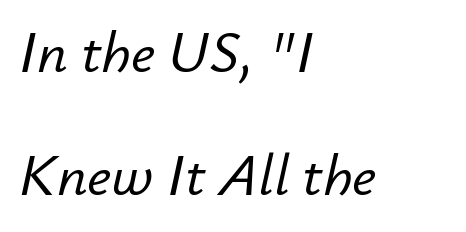
The image shows 59 px text type, italic (leaning right); set left-aligned, loose line spacing (2.09x), normal letter spacing, not underlined; low stroke contrast and a small x-height.
